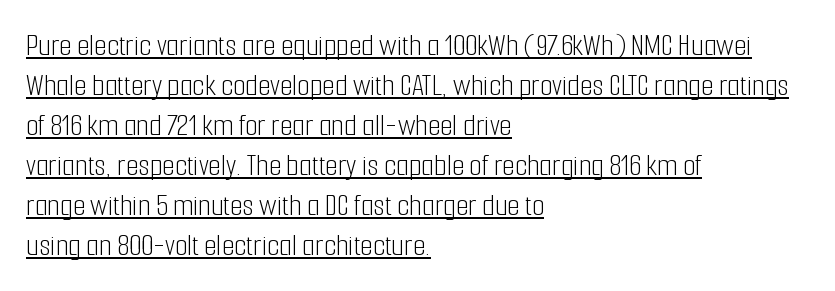
Q: Is the text bold? A: No.
Q: Is the text italic (slanted)? A: No, it is upright.
Q: Is the typeface a serif or a sans-serif typeface? A: Sans-serif.
Q: Is the text underlined? A: Yes.
Q: How is the paragraph aligned? A: Left-aligned.
Q: Is the spacing between letters normal or unusually wide? A: Normal.
Q: Is the spacing between lines tight, normal or loose? A: Normal.
Q: Width (condensed, normal, or wide)? A: Condensed.
Q: Stroke contrast? A: Low.
Q: x-height? A: Medium.
Q: Monospaced? A: No.
